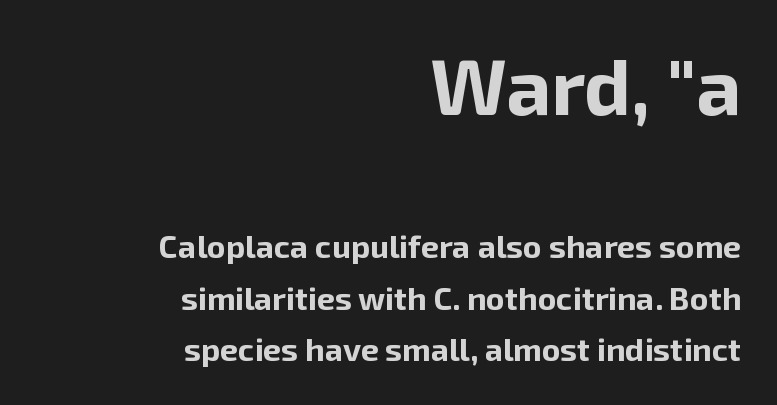
Q: Is the text bold? A: Yes.
Q: Is the text italic (slanted)? A: No, it is upright.
Q: Is the typeface a serif or a sans-serif typeface? A: Sans-serif.
Q: Is the text underlined? A: No.
Q: How is the paragraph aligned? A: Right-aligned.
Q: Is the spacing between letters normal or unusually wide? A: Normal.
Q: Is the spacing between lines tight, normal or loose? A: Normal.
Q: Which block of text is set in a larger size, the first (top) or the second (bottom)? A: The first (top) one.
Q: Width (condensed, normal, or wide)? A: Normal.
Q: Stroke contrast? A: Low.
Q: x-height? A: Medium.
Q: Monospaced? A: No.
